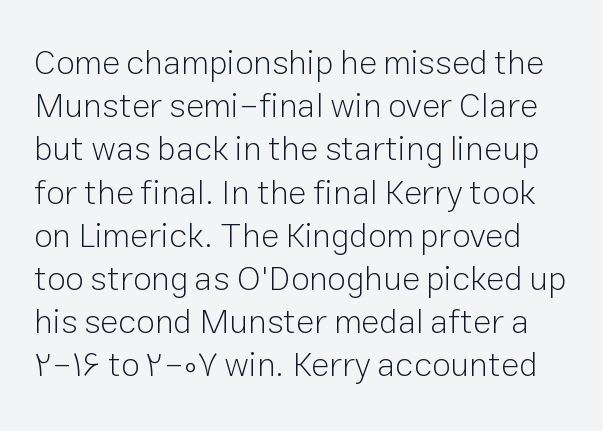
Q: Is the text bold? A: No.
Q: Is the text italic (slanted)? A: No, it is upright.
Q: Is the typeface a serif or a sans-serif typeface? A: Sans-serif.
Q: Is the text underlined? A: No.
Q: Is the spacing between letters normal or unusually wide? A: Normal.
Q: Is the spacing between lines tight, normal or loose? A: Normal.
Q: Width (condensed, normal, or wide)? A: Normal.
Q: Stroke contrast? A: Low.
Q: x-height? A: Medium.
Q: Monospaced? A: No.
